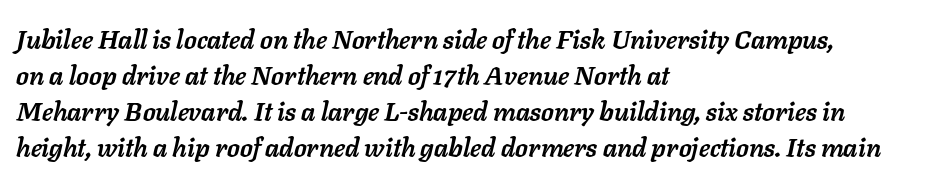
Q: Is the text bold? A: Yes.
Q: Is the text italic (slanted)? A: Yes, it leans right by about 11 degrees.
Q: Is the text underlined? A: No.
Q: How is the paragraph aligned? A: Left-aligned.
Q: Is the spacing between letters normal or unusually wide? A: Normal.
Q: Is the spacing between lines tight, normal or loose? A: Normal.
